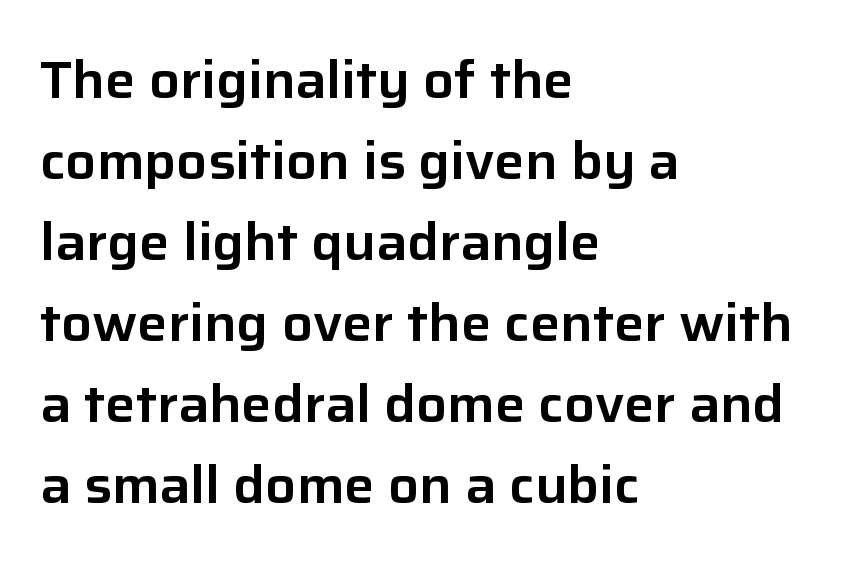
{"serif": "no", "italic": "no", "width": "normal", "stroke_contrast": "low", "x_height": "medium", "monospaced": "no", "underline": "no", "align": "left", "line_spacing": "normal", "line_spacing_ratio": 1.59, "letter_spacing": "normal", "letter_spacing_em": 0.0, "glyph_px": 51}
